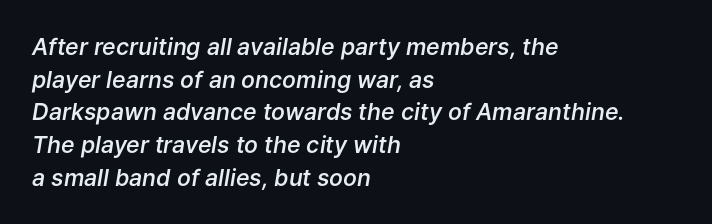
Tracking here is standard; glyphs follow each other at the usual distance. Casual observation: everything's shoved over to the left. Check under the words: just untouched page. Yep, that's italic — everything's leaning.
